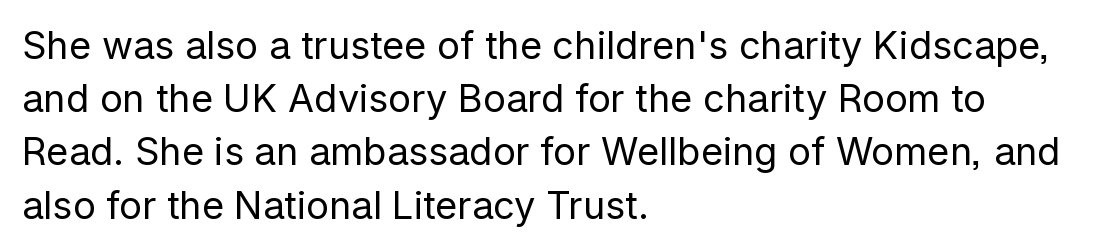
Each letter keeps its own natural width here, so spacing adapts to shape. This rendering leaves character spacing at its baseline value. Leading matches the norm, producing a regular column. Posture: upright roman.
